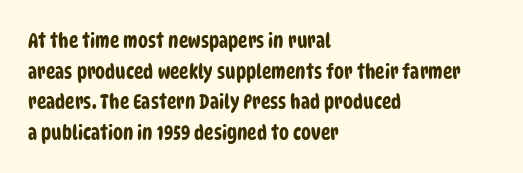
The image shows 20 px text type; set left-aligned, normal line spacing (1.53x), normal letter spacing, not underlined.
